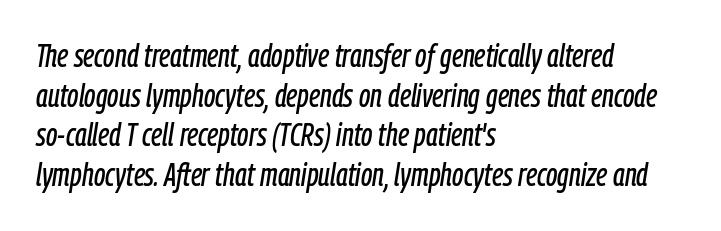
{"italic": "yes", "lean": "right", "slant_degrees": 9, "width": "condensed", "stroke_contrast": "low", "x_height": "medium", "monospaced": "no", "underline": "no", "align": "left", "line_spacing_ratio": 1.24, "letter_spacing": "normal", "letter_spacing_em": 0.0, "glyph_px": 32}
